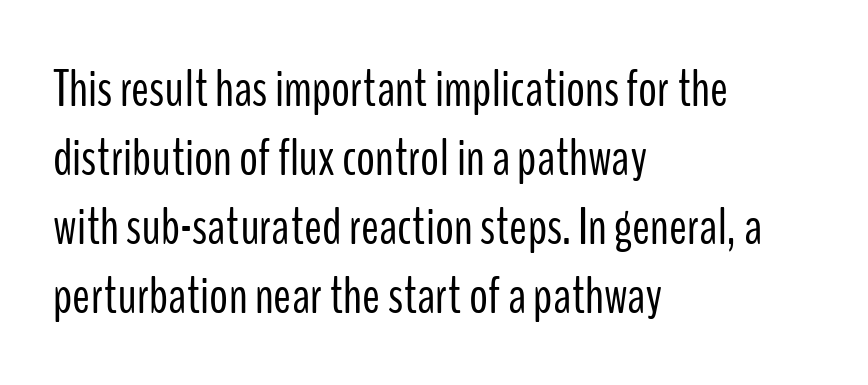
Q: Is the text bold? A: No.
Q: Is the text italic (slanted)? A: No, it is upright.
Q: Is the typeface a serif or a sans-serif typeface? A: Sans-serif.
Q: Is the text underlined? A: No.
Q: How is the paragraph aligned? A: Left-aligned.
Q: Is the spacing between letters normal or unusually wide? A: Normal.
Q: Is the spacing between lines tight, normal or loose? A: Normal.
Q: Width (condensed, normal, or wide)? A: Condensed.
Q: Stroke contrast? A: Low.
Q: x-height? A: Medium.
Q: Monospaced? A: No.
